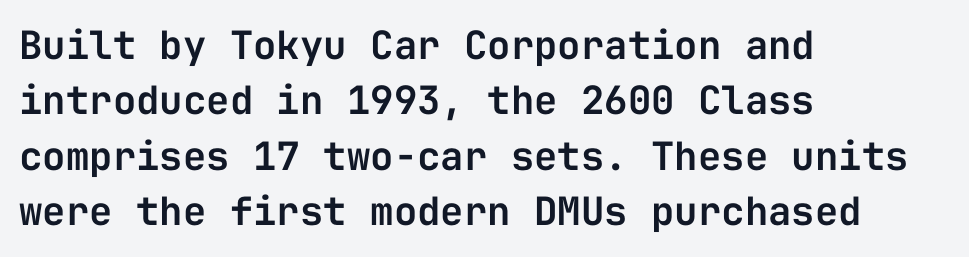
{"serif": "no", "italic": "no", "width": "normal", "stroke_contrast": "low", "x_height": "medium", "monospaced": "yes", "underline": "no", "align": "left", "line_spacing": "normal", "line_spacing_ratio": 1.42, "letter_spacing": "normal", "letter_spacing_em": 0.0, "glyph_px": 39}
